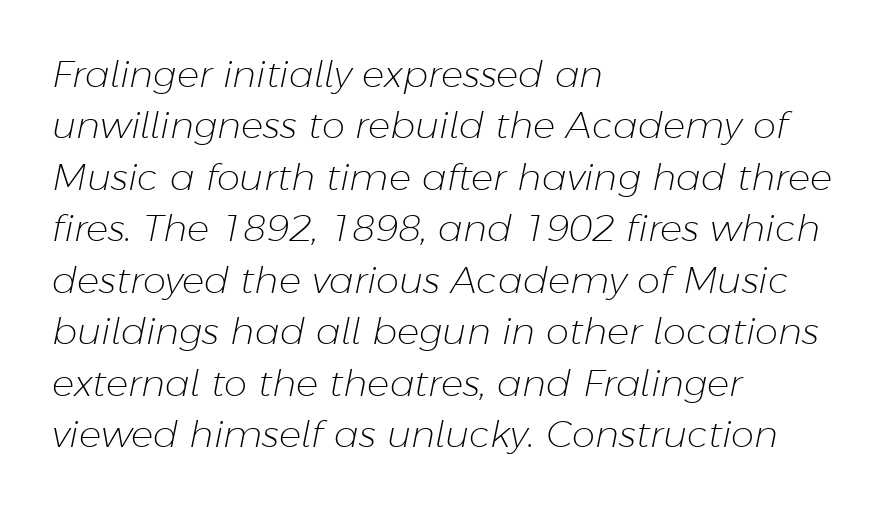
Q: Is the text bold? A: No.
Q: Is the text italic (slanted)? A: Yes, it leans right by about 11 degrees.
Q: Is the text underlined? A: No.
Q: How is the paragraph aligned? A: Left-aligned.
Q: Is the spacing between letters normal or unusually wide? A: Normal.
Q: Is the spacing between lines tight, normal or loose? A: Normal.
Q: Width (condensed, normal, or wide)? A: Normal.
Q: Stroke contrast? A: Low.
Q: x-height? A: Medium.
Q: Monospaced? A: No.
